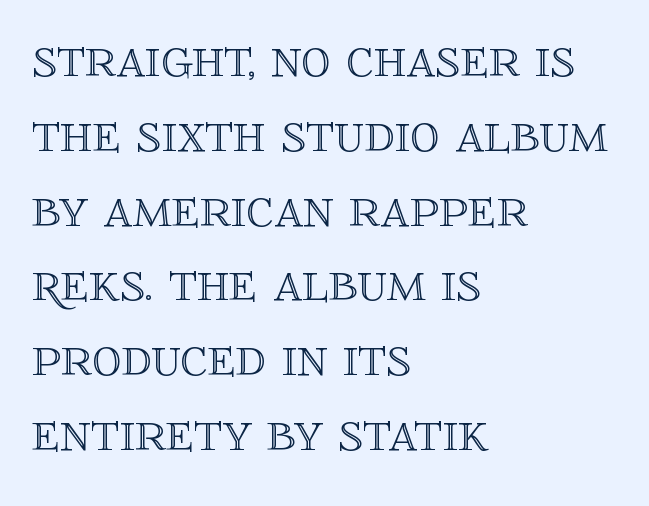
Q: Is the text italic (slanted)? A: No, it is upright.
Q: Is the text underlined? A: No.
Q: How is the paragraph aligned? A: Left-aligned.
Q: Is the spacing between letters normal or unusually wide? A: Normal.
Q: Is the spacing between lines tight, normal or loose? A: Normal.
Q: Width (condensed, normal, or wide)? A: Normal.
Q: x-height? A: Large.
Q: Monospaced? A: No.
